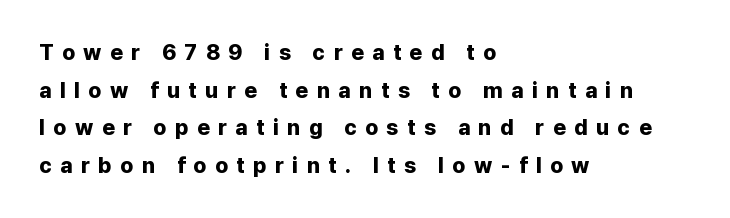
The image shows 22 px bold type, upright; set left-aligned, line spacing 1.71x, unusually wide letter spacing (+0.38 em), not underlined.
